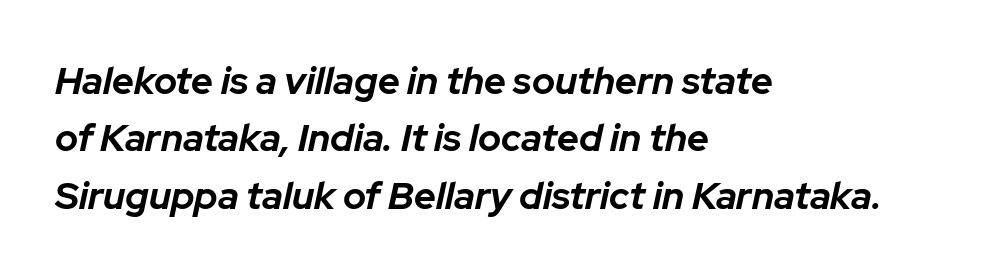
{"italic": "yes", "lean": "right", "slant_degrees": 12, "bold": "yes", "weight": "bold", "width": "normal", "stroke_contrast": "low", "x_height": "medium", "monospaced": "no", "underline": "no", "align": "left", "line_spacing": "normal", "line_spacing_ratio": 1.51, "letter_spacing": "normal", "letter_spacing_em": 0.0, "glyph_px": 38}
